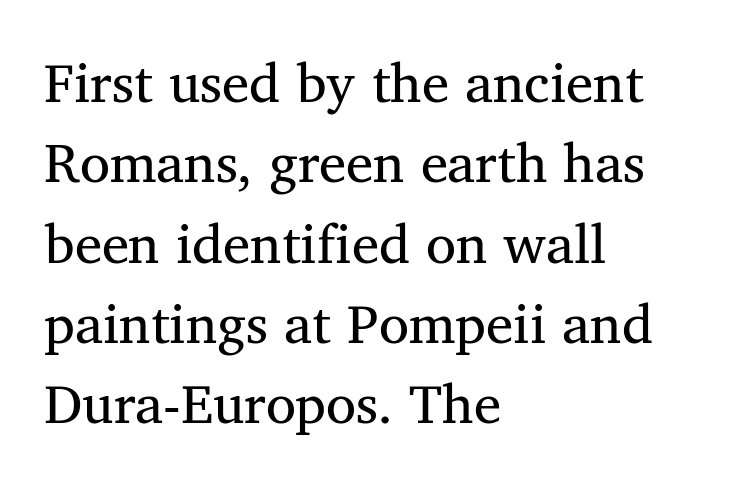
{"serif": "yes", "bold": "no", "weight": "regular", "width": "normal", "stroke_contrast": "medium", "x_height": "medium", "monospaced": "no", "underline": "no", "align": "left", "line_spacing": "normal", "line_spacing_ratio": 1.46, "letter_spacing": "normal", "letter_spacing_em": 0.0, "glyph_px": 55}
